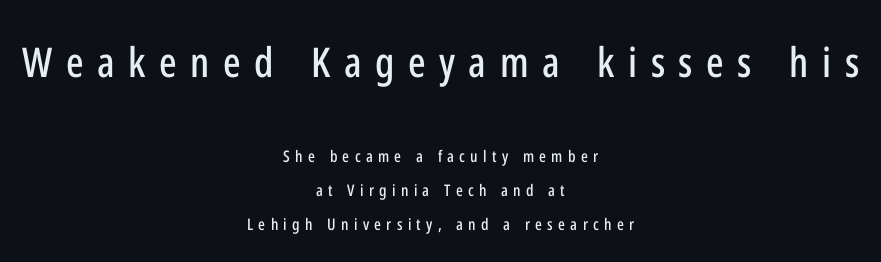
The image shows 41 px condensed sans-serif type, upright; set centered, loose line spacing (2.12x), unusually wide letter spacing (+0.33 em), not underlined; the first (top) block is 2.56x larger; low stroke contrast and a medium x-height.
